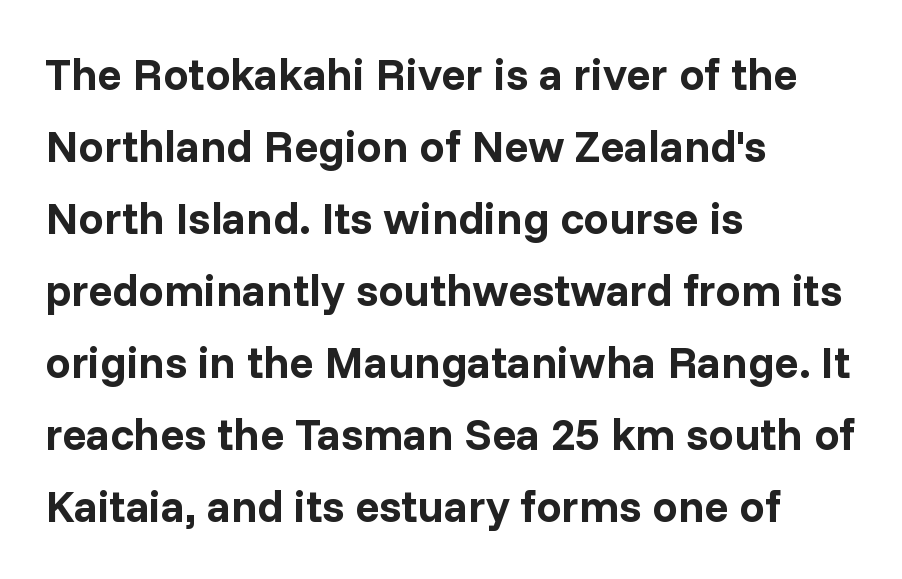
{"serif": "no", "italic": "no", "bold": "yes", "weight": "bold", "width": "normal", "stroke_contrast": "low", "x_height": "medium", "monospaced": "no", "underline": "no", "align": "left", "line_spacing": "normal", "line_spacing_ratio": 1.6, "letter_spacing": "normal", "letter_spacing_em": 0.0, "glyph_px": 45}
